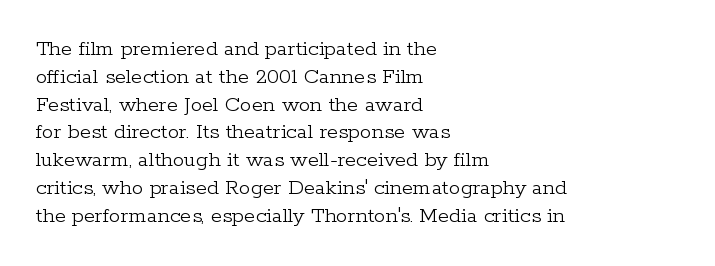
Q: Is the text bold? A: No.
Q: Is the text italic (slanted)? A: No, it is upright.
Q: Is the text underlined? A: No.
Q: How is the paragraph aligned? A: Left-aligned.
Q: Is the spacing between letters normal or unusually wide? A: Normal.
